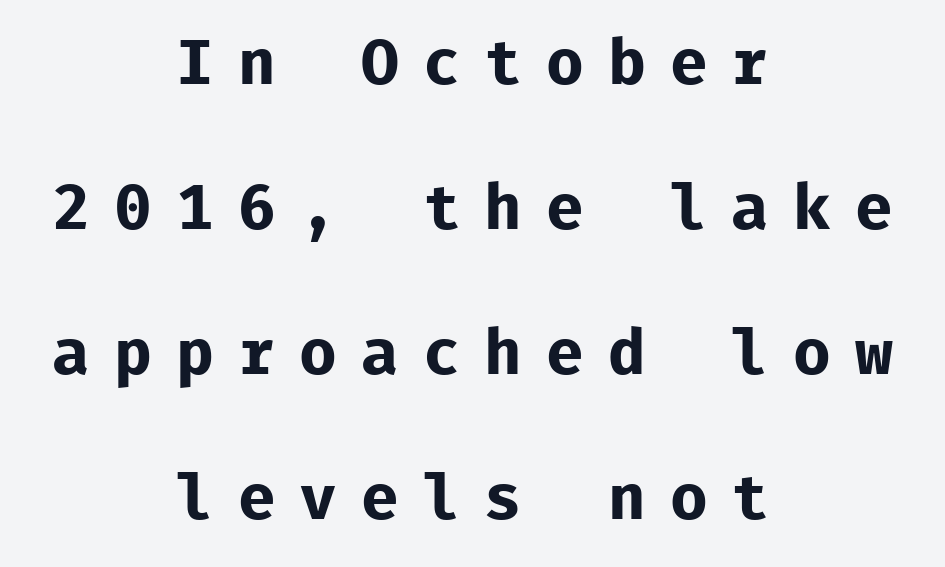
{"serif": "no", "italic": "no", "bold": "yes", "weight": "bold", "width": "normal", "stroke_contrast": "low", "x_height": "medium", "monospaced": "yes", "underline": "no", "align": "center", "line_spacing": "loose", "line_spacing_ratio": 2.3, "letter_spacing": "wide", "letter_spacing_em": 0.38, "glyph_px": 63}
